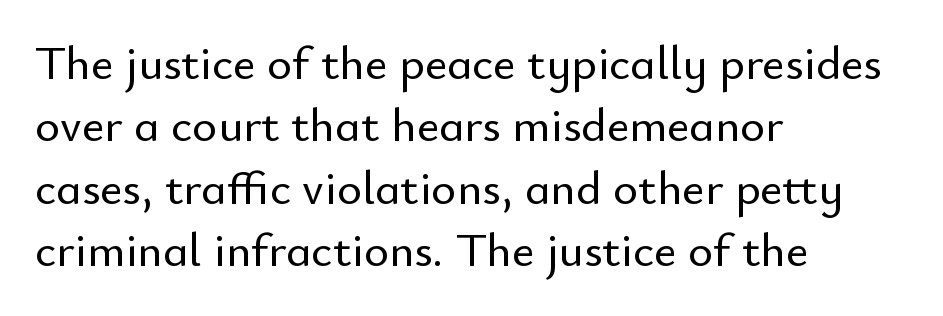
The image shows 48 px sans-serif type, upright; set left-aligned, normal line spacing (1.3x), normal letter spacing, not underlined; low stroke contrast and a small x-height.
